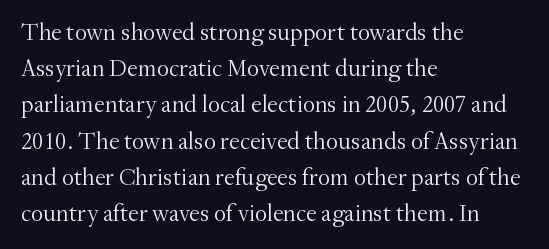
The image shows 24 px text type, upright; set left-aligned, normal line spacing (1.51x), normal letter spacing, not underlined.
